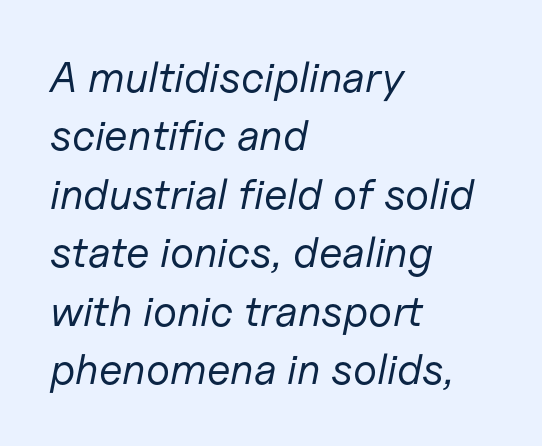
Q: Is the text bold? A: No.
Q: Is the text italic (slanted)? A: Yes, it leans right by about 11 degrees.
Q: Is the text underlined? A: No.
Q: How is the paragraph aligned? A: Left-aligned.
Q: Is the spacing between letters normal or unusually wide? A: Normal.
Q: Is the spacing between lines tight, normal or loose? A: Normal.
Q: Width (condensed, normal, or wide)? A: Normal.
Q: Stroke contrast? A: Low.
Q: x-height? A: Medium.
Q: Monospaced? A: No.
